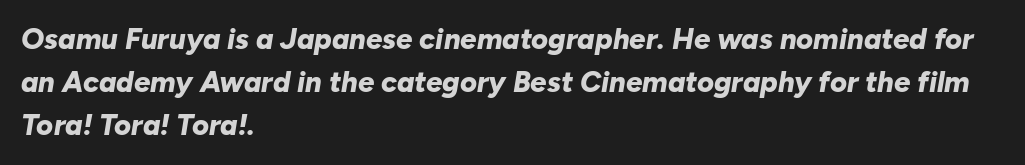
{"italic": "yes", "lean": "right", "slant_degrees": 10, "bold": "yes", "weight": "bold", "width": "normal", "stroke_contrast": "low", "x_height": "medium", "monospaced": "no", "underline": "no", "align": "left", "line_spacing": "normal", "line_spacing_ratio": 1.49, "letter_spacing": "normal", "letter_spacing_em": 0.0, "glyph_px": 29}
